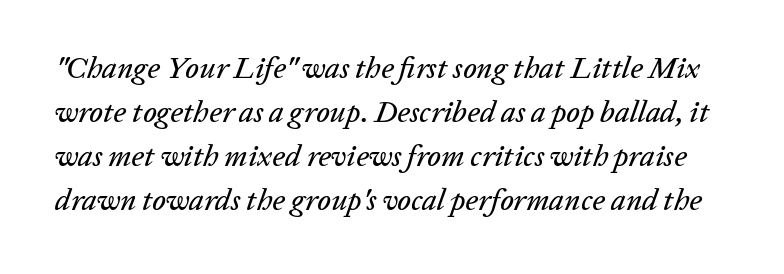
Q: Is the text italic (slanted)? A: Yes, it leans right by about 20 degrees.
Q: Is the text underlined? A: No.
Q: Is the spacing between letters normal or unusually wide? A: Normal.
Q: Is the spacing between lines tight, normal or loose? A: Normal.
Q: Width (condensed, normal, or wide)? A: Normal.
Q: Stroke contrast? A: Low.
Q: x-height? A: Medium.
Q: Monospaced? A: No.
